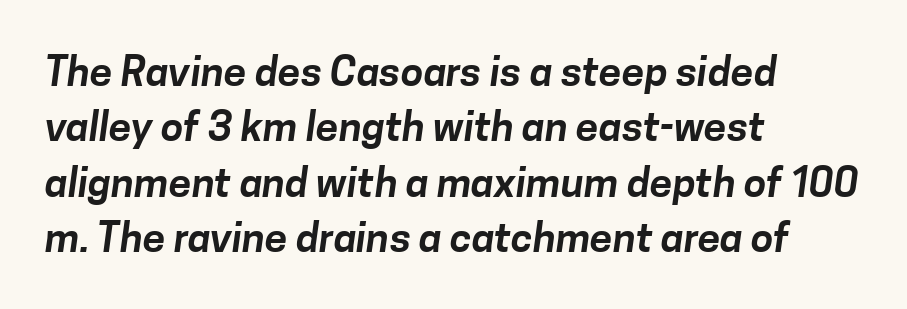
A typesetter would call this proportional, since set widths differ per character. Underline: absent. Serifs: no, the terminals of the letterforms are clean. Caption: standard tracking, unaltered.
